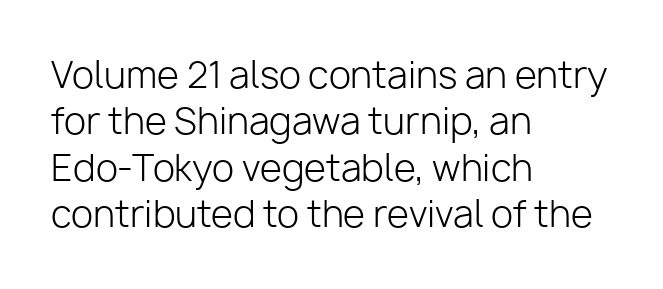
Q: Is the text bold? A: No.
Q: Is the text italic (slanted)? A: No, it is upright.
Q: Is the typeface a serif or a sans-serif typeface? A: Sans-serif.
Q: Is the text underlined? A: No.
Q: How is the paragraph aligned? A: Left-aligned.
Q: Is the spacing between letters normal or unusually wide? A: Normal.
Q: Is the spacing between lines tight, normal or loose? A: Normal.
Q: Width (condensed, normal, or wide)? A: Normal.
Q: Stroke contrast? A: Low.
Q: x-height? A: Medium.
Q: Monospaced? A: No.
